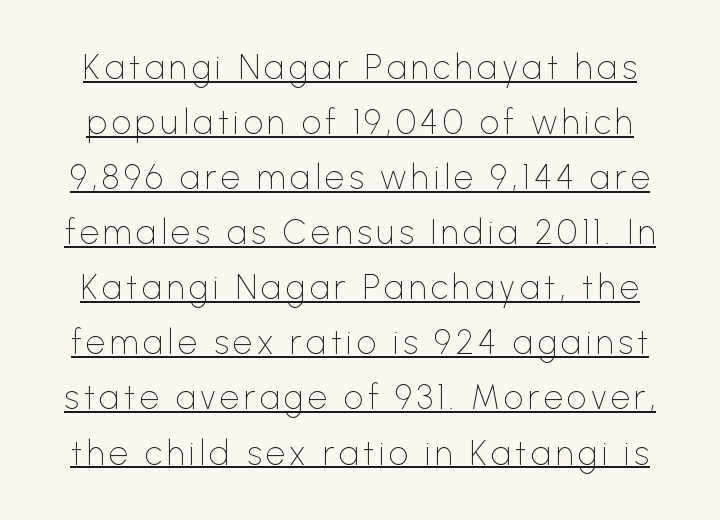
Is the stroke heavy? The answer is a plain regular-or-lighter. It's the straight-up-and-down kind of type. Note: no serifs on the glyphs. Character widths vary here, with narrow letters taking less room than wide ones. Is there an underline? Yes — a line sits under the letters. Vertical spacing — default.
